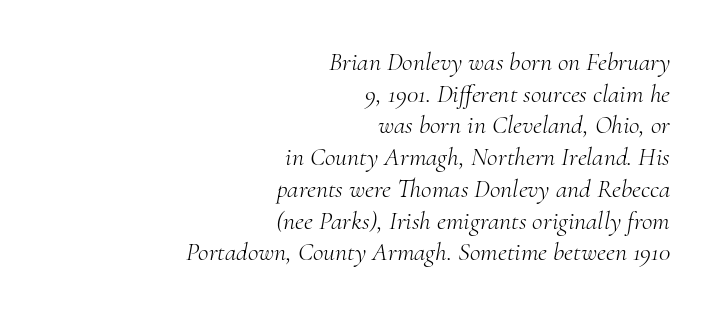
{"italic": "yes", "lean": "right", "slant_degrees": 10, "bold": "no", "underline": "no", "align": "right", "line_spacing_ratio": 1.22, "letter_spacing": "normal", "letter_spacing_em": 0.0, "glyph_px": 26}
